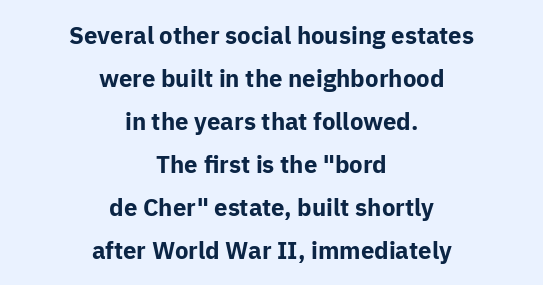
The image shows 24 px bold type, upright; set centered, line spacing 1.79x, normal letter spacing, not underlined.
